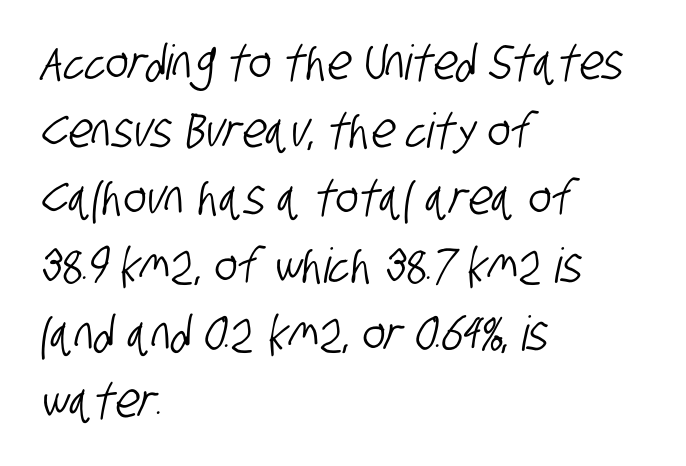
The image shows 48 px condensed sans-serif type; set left-aligned, normal line spacing (1.41x), normal letter spacing, not underlined; low stroke contrast and a large x-height.
